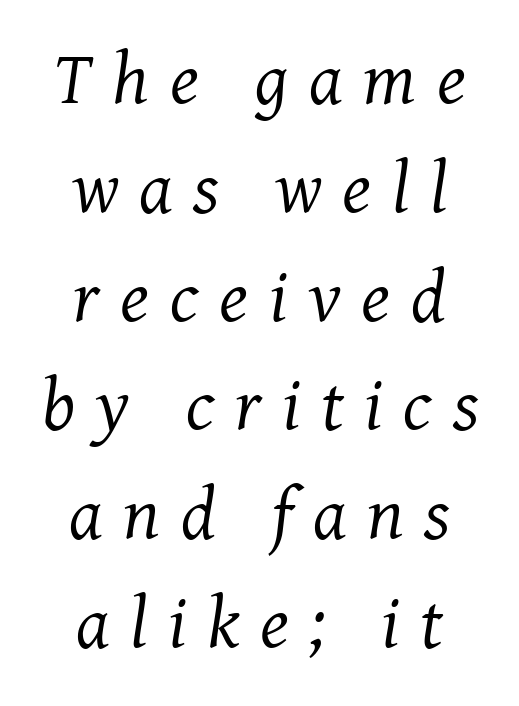
Q: Is the text bold? A: No.
Q: Is the text italic (slanted)? A: Yes, it leans right by about 8 degrees.
Q: Is the typeface a serif or a sans-serif typeface? A: Serif.
Q: Is the text underlined? A: No.
Q: How is the paragraph aligned? A: Centered.
Q: Is the spacing between letters normal or unusually wide? A: Unusually wide.
Q: Is the spacing between lines tight, normal or loose? A: Normal.
Q: Width (condensed, normal, or wide)? A: Normal.
Q: Stroke contrast? A: Medium.
Q: x-height? A: Medium.
Q: Monospaced? A: No.
